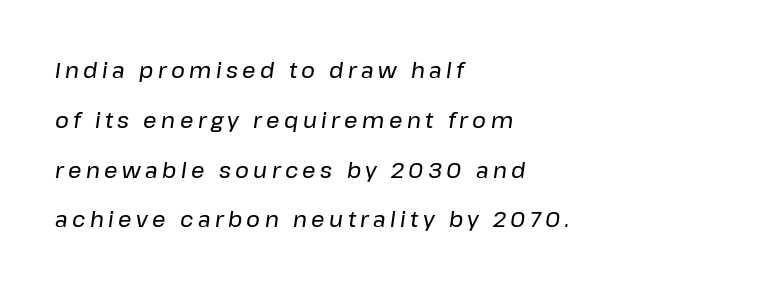
Q: Is the text italic (slanted)? A: Yes, it leans right by about 8 degrees.
Q: Is the text underlined? A: No.
Q: How is the paragraph aligned? A: Left-aligned.
Q: Is the spacing between letters normal or unusually wide? A: Unusually wide.
Q: Is the spacing between lines tight, normal or loose? A: Loose.
